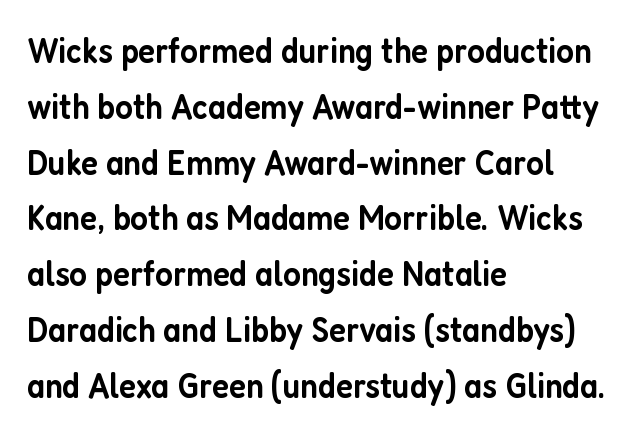
{"serif": "no", "italic": "no", "bold": "semi", "weight": "semibold", "width": "condensed", "stroke_contrast": "low", "x_height": "medium", "monospaced": "no", "underline": "no", "align": "left", "line_spacing": "normal", "line_spacing_ratio": 1.55, "letter_spacing": "normal", "letter_spacing_em": 0.0, "glyph_px": 36}
